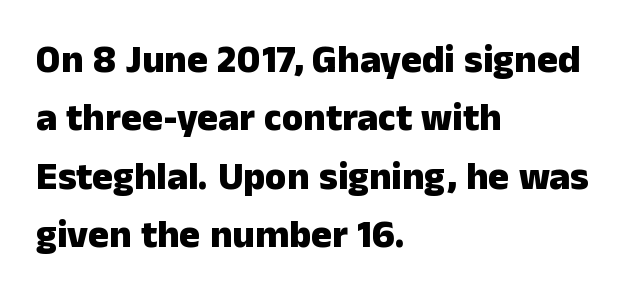
{"serif": "no", "italic": "no", "bold": "yes", "weight": "heavy", "width": "normal", "stroke_contrast": "low", "x_height": "medium", "monospaced": "no", "underline": "no", "align": "left", "line_spacing": "normal", "line_spacing_ratio": 1.5, "letter_spacing": "normal", "letter_spacing_em": 0.0, "glyph_px": 39}
